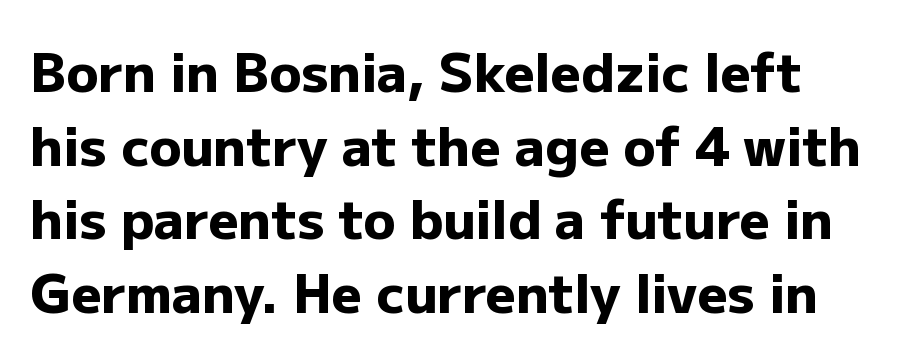
Q: Is the text bold? A: Yes.
Q: Is the text italic (slanted)? A: No, it is upright.
Q: Is the typeface a serif or a sans-serif typeface? A: Sans-serif.
Q: Is the text underlined? A: No.
Q: How is the paragraph aligned? A: Left-aligned.
Q: Is the spacing between letters normal or unusually wide? A: Normal.
Q: Is the spacing between lines tight, normal or loose? A: Normal.
Q: Width (condensed, normal, or wide)? A: Normal.
Q: Stroke contrast? A: Low.
Q: x-height? A: Medium.
Q: Monospaced? A: No.
